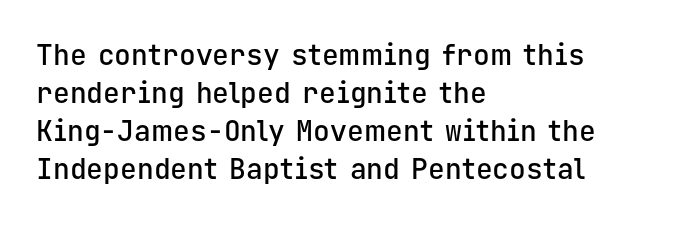
Q: Is the text bold? A: Semi-bold.
Q: Is the text italic (slanted)? A: No, it is upright.
Q: Is the typeface a serif or a sans-serif typeface? A: Sans-serif.
Q: Is the text underlined? A: No.
Q: How is the paragraph aligned? A: Left-aligned.
Q: Is the spacing between letters normal or unusually wide? A: Normal.
Q: Is the spacing between lines tight, normal or loose? A: Normal.
Q: Width (condensed, normal, or wide)? A: Normal.
Q: Stroke contrast? A: Low.
Q: x-height? A: Medium.
Q: Monospaced? A: Yes.
